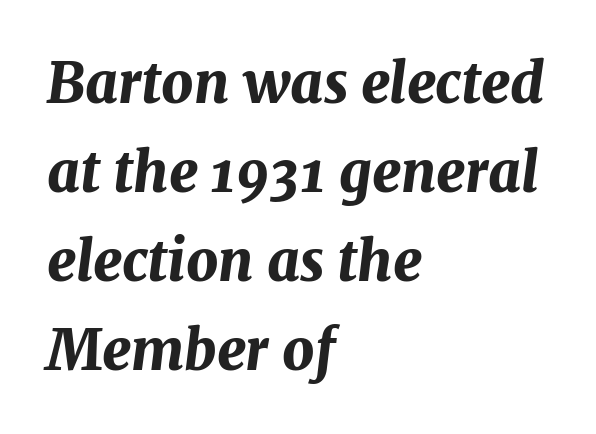
The image shows 56 px bold type, italic (leaning right); set left-aligned, normal line spacing (1.59x), normal letter spacing, not underlined; medium stroke contrast and a medium x-height.
